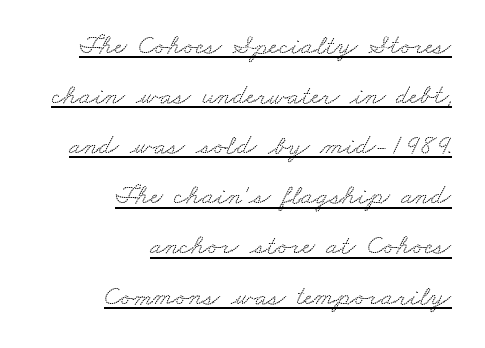
{"serif": "yes", "width": "wide", "stroke_contrast": "low", "x_height": "small", "monospaced": "no", "underline": "yes", "align": "right", "line_spacing_ratio": 1.79, "letter_spacing": "normal", "letter_spacing_em": 0.0, "glyph_px": 28}
